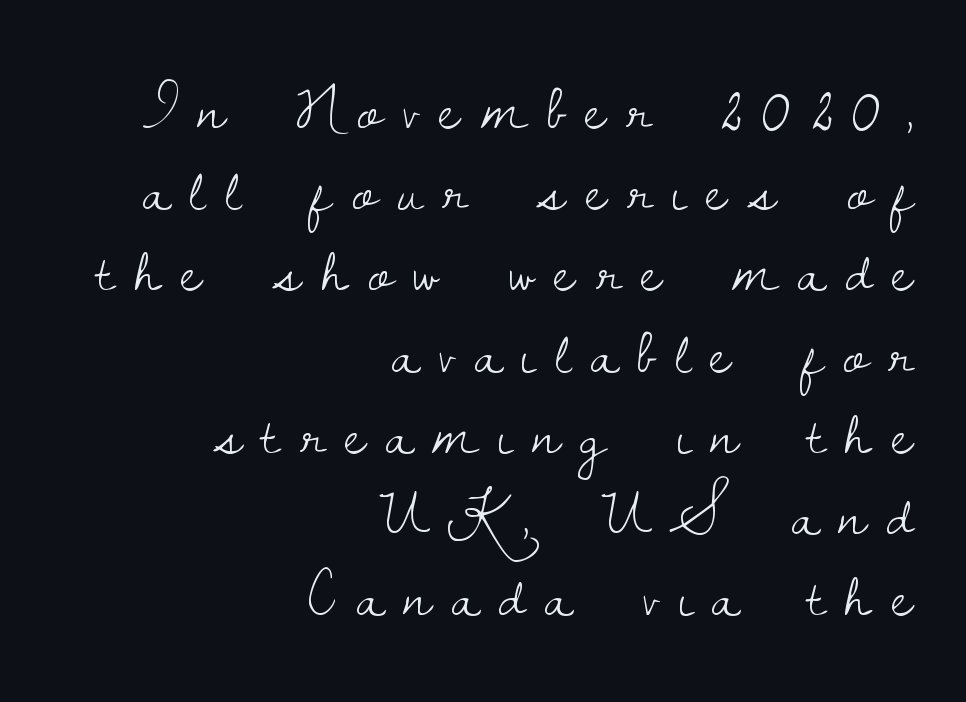
Q: Is the text bold? A: No.
Q: Is the text italic (slanted)? A: Yes.
Q: Is the typeface a serif or a sans-serif typeface? A: Serif.
Q: Is the text underlined? A: No.
Q: How is the paragraph aligned? A: Right-aligned.
Q: Is the spacing between letters normal or unusually wide? A: Unusually wide.
Q: Width (condensed, normal, or wide)? A: Normal.
Q: Stroke contrast? A: Low.
Q: x-height? A: Small.
Q: Monospaced? A: No.
